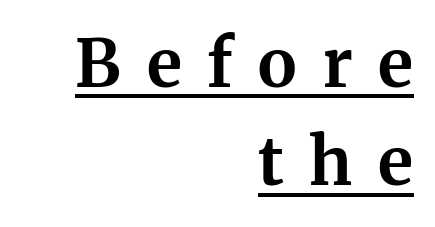
{"serif": "yes", "italic": "no", "bold": "yes", "weight": "bold", "width": "normal", "stroke_contrast": "medium", "x_height": "medium", "monospaced": "no", "underline": "yes", "align": "right", "line_spacing": "normal", "line_spacing_ratio": 1.49, "letter_spacing": "wide", "letter_spacing_em": 0.39, "glyph_px": 66}
